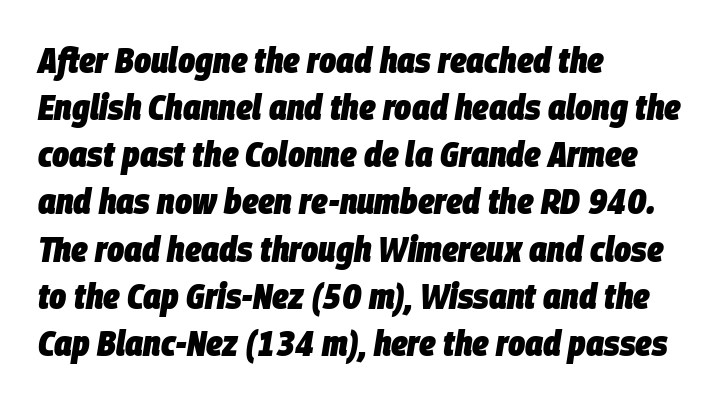
The rendering applies a slant to the glyphs. The passage shown is not underscored anywhere. Short note: letters normally spaced. Heavy, bold letterforms.
